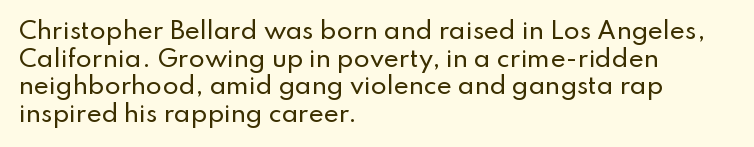
{"italic": "no", "underline": "no", "align": "left", "line_spacing_ratio": 1.2, "letter_spacing": "normal", "letter_spacing_em": 0.0, "glyph_px": 23}
